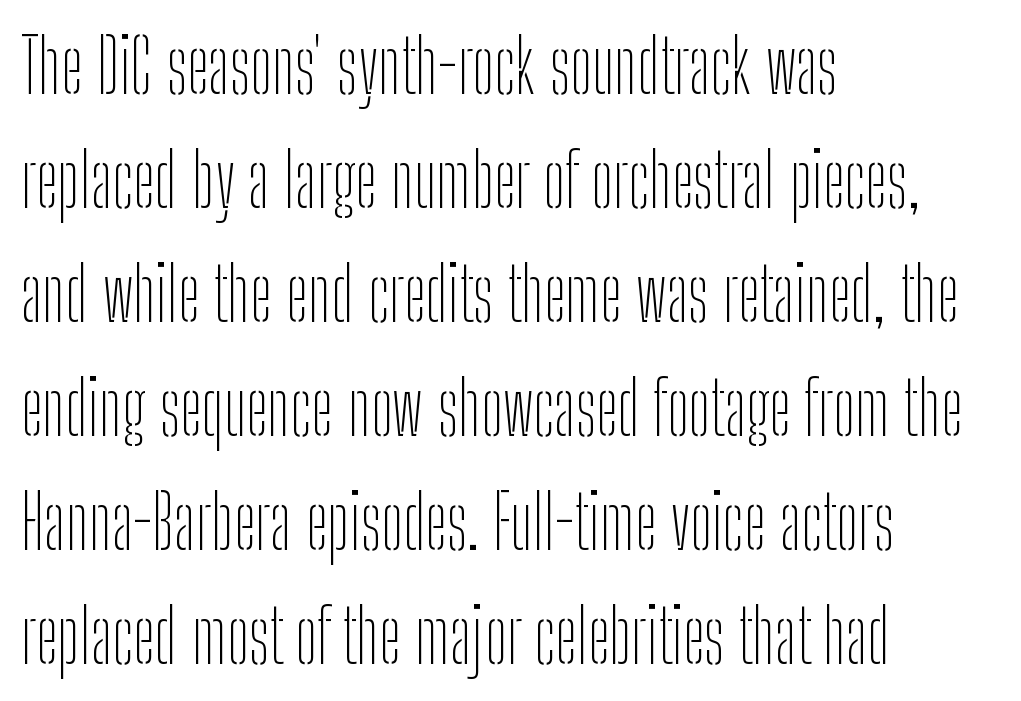
Q: Is the text bold? A: No.
Q: Is the text italic (slanted)? A: No, it is upright.
Q: Is the typeface a serif or a sans-serif typeface? A: Sans-serif.
Q: Is the text underlined? A: No.
Q: How is the paragraph aligned? A: Left-aligned.
Q: Is the spacing between letters normal or unusually wide? A: Normal.
Q: Is the spacing between lines tight, normal or loose? A: Normal.
Q: Width (condensed, normal, or wide)? A: Condensed.
Q: Stroke contrast? A: Low.
Q: x-height? A: Medium.
Q: Monospaced? A: No.
